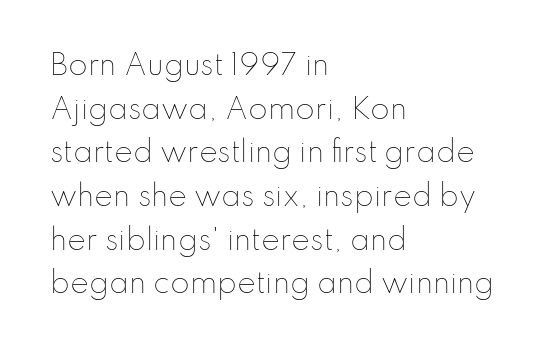
{"italic": "no", "bold": "no", "weight": "thin", "width": "normal", "stroke_contrast": "low", "x_height": "small", "monospaced": "no", "underline": "no", "align": "left", "line_spacing": "normal", "line_spacing_ratio": 1.56, "letter_spacing": "normal", "letter_spacing_em": 0.0, "glyph_px": 28}
